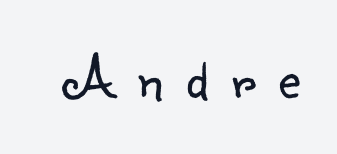
Q: Is the text bold? A: No.
Q: Is the text italic (slanted)? A: No, it is upright.
Q: Is the typeface a serif or a sans-serif typeface? A: Sans-serif.
Q: Is the text underlined? A: No.
Q: Is the spacing between letters normal or unusually wide? A: Unusually wide.
Q: Width (condensed, normal, or wide)? A: Normal.
Q: Stroke contrast? A: Low.
Q: x-height? A: Small.
Q: Monospaced? A: No.
